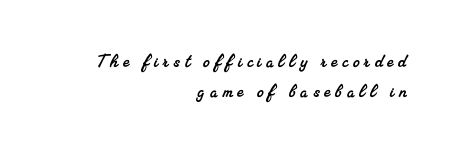
A typesetter would call this heavily tracked-out type. Regarding leading, the lines here are spaced in the standard way. The foot of each line stays bare and open. This rendering uses right alignment, leaving the left contour irregular.
